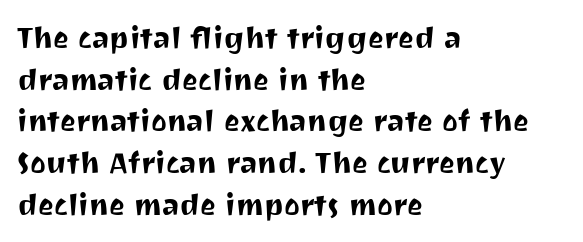
The image shows 30 px sans-serif type, upright; set left-aligned, normal line spacing (1.39x), normal letter spacing, not underlined; medium stroke contrast and a medium x-height.
